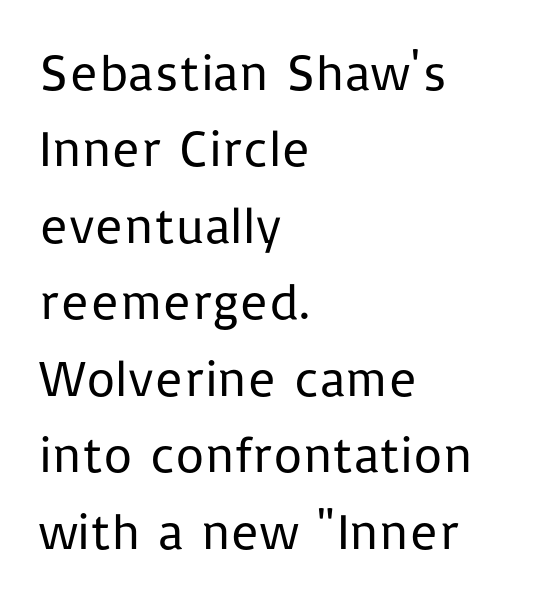
{"serif": "no", "italic": "no", "bold": "no", "weight": "regular", "width": "normal", "stroke_contrast": "low", "x_height": "medium", "monospaced": "no", "underline": "no", "align": "left", "line_spacing": "normal", "line_spacing_ratio": 1.5, "letter_spacing": "normal", "letter_spacing_em": 0.0, "glyph_px": 51}
